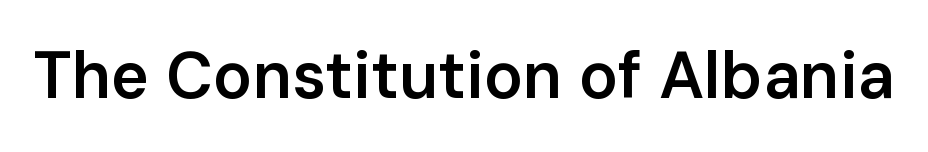
Q: Is the text bold? A: Semi-bold.
Q: Is the text italic (slanted)? A: No, it is upright.
Q: Is the typeface a serif or a sans-serif typeface? A: Sans-serif.
Q: Is the text underlined? A: No.
Q: Is the spacing between letters normal or unusually wide? A: Normal.
Q: Width (condensed, normal, or wide)? A: Normal.
Q: Stroke contrast? A: Low.
Q: x-height? A: Medium.
Q: Monospaced? A: No.
